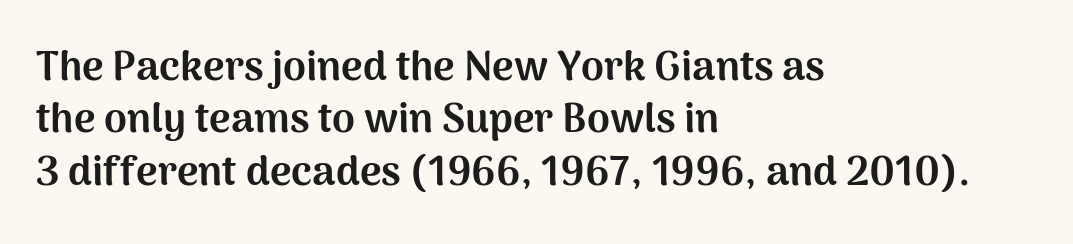
The vertical gap from one line to the next is medium. As a designer I'd log this as weight 700, bold. The space beneath each line is pristine and unruled. Horizontally, the lines are justified to the leading edge only. Honestly, the letter spacing is just normal — you wouldn't notice it. You can tell it's not italic because the verticals are truly vertical.
